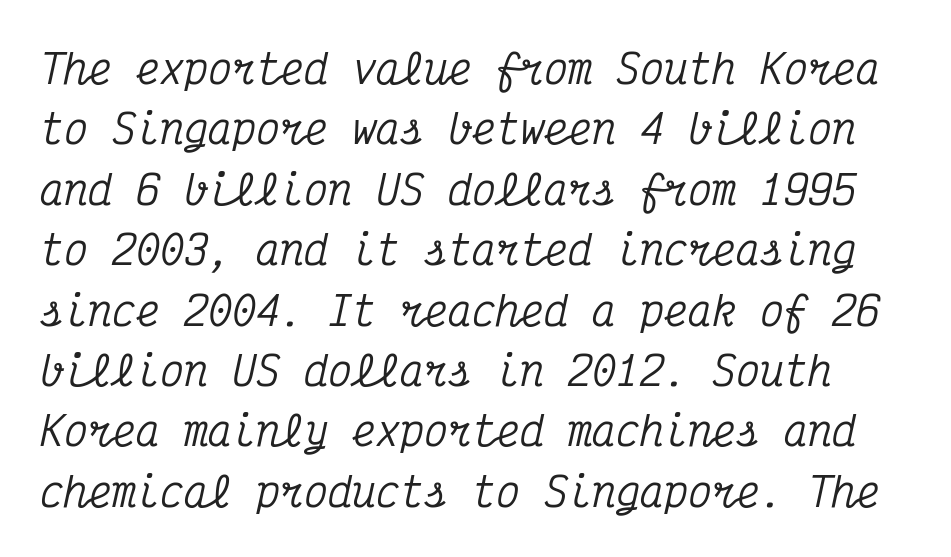
The image shows 40 px condensed serif type, italic (leaning right), monospaced; set normal line spacing (1.51x), normal letter spacing, not underlined; medium stroke contrast and a medium x-height.
